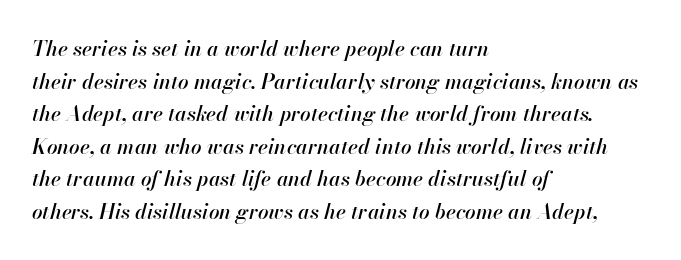
Q: Is the text italic (slanted)? A: Yes, it leans right by about 13 degrees.
Q: Is the text underlined? A: No.
Q: How is the paragraph aligned? A: Left-aligned.
Q: Is the spacing between letters normal or unusually wide? A: Normal.
Q: Is the spacing between lines tight, normal or loose? A: Normal.
